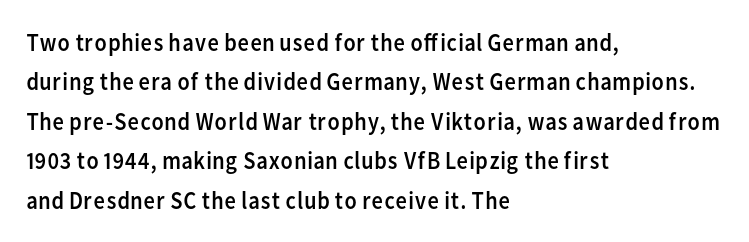
Q: Is the text bold? A: No.
Q: Is the text italic (slanted)? A: No, it is upright.
Q: Is the text underlined? A: No.
Q: How is the paragraph aligned? A: Left-aligned.
Q: Is the spacing between letters normal or unusually wide? A: Normal.
Q: Is the spacing between lines tight, normal or loose? A: Normal.
